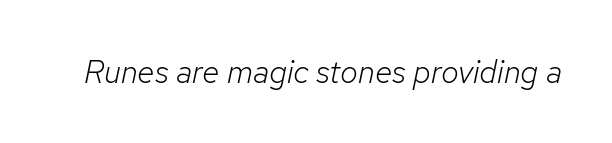
{"italic": "yes", "lean": "right", "slant_degrees": 12, "bold": "no", "weight": "light", "width": "normal", "stroke_contrast": "low", "x_height": "medium", "monospaced": "no", "underline": "no", "letter_spacing": "normal", "letter_spacing_em": 0.0, "glyph_px": 32}
